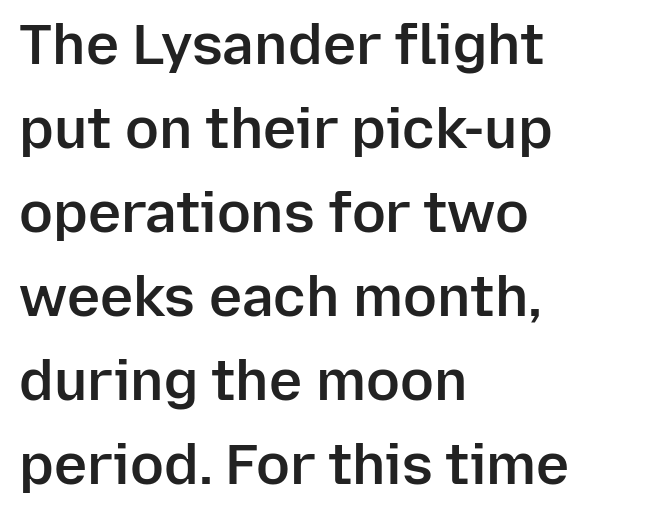
Q: Is the text bold? A: Semi-bold.
Q: Is the text italic (slanted)? A: No, it is upright.
Q: Is the typeface a serif or a sans-serif typeface? A: Sans-serif.
Q: Is the text underlined? A: No.
Q: How is the paragraph aligned? A: Left-aligned.
Q: Is the spacing between letters normal or unusually wide? A: Normal.
Q: Is the spacing between lines tight, normal or loose? A: Normal.
Q: Width (condensed, normal, or wide)? A: Normal.
Q: Stroke contrast? A: Low.
Q: x-height? A: Medium.
Q: Monospaced? A: No.
